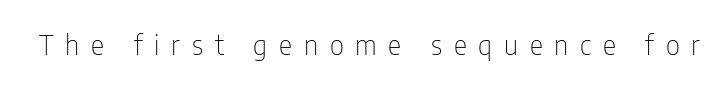
{"serif": "no", "italic": "no", "bold": "no", "weight": "thin", "width": "condensed", "stroke_contrast": "low", "x_height": "medium", "monospaced": "no", "underline": "no", "letter_spacing": "wide", "letter_spacing_em": 0.42, "glyph_px": 28}
